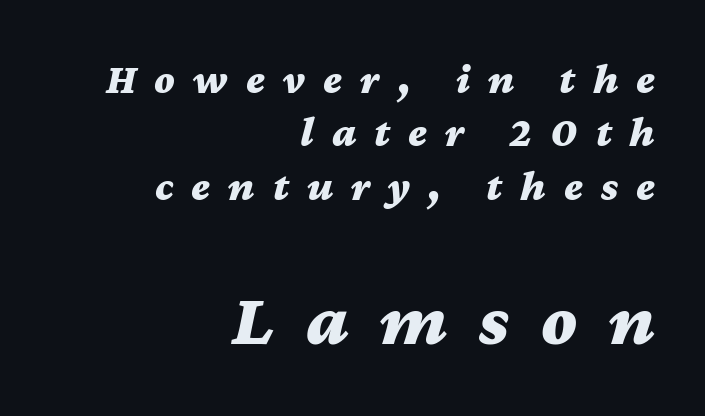
Horizontally, the lines are justified to the trailing edge only. The later block is typeset at a bigger size than the earlier block. Slanted lettering throughout. Note the varied advance widths — an 'i' is clearly narrower than an 'm'.
